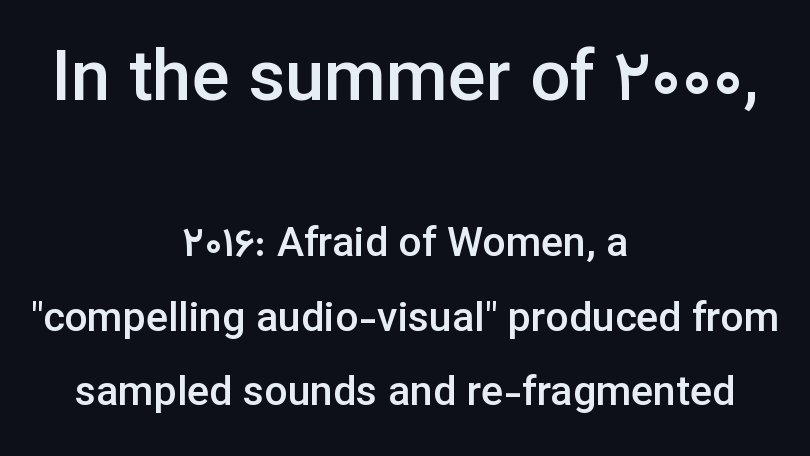
The image shows 71 px semibold sans-serif type, upright; set centered, line spacing 1.82x, normal letter spacing, not underlined; the first (top) block is 1.73x larger; low stroke contrast and a medium x-height.
